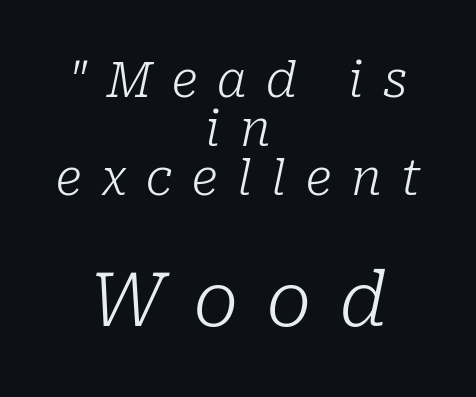
Q: Is the text bold? A: No.
Q: Is the text italic (slanted)? A: Yes, it leans right by about 10 degrees.
Q: Is the typeface a serif or a sans-serif typeface? A: Serif.
Q: Is the text underlined? A: No.
Q: How is the paragraph aligned? A: Centered.
Q: Is the spacing between letters normal or unusually wide? A: Unusually wide.
Q: Is the spacing between lines tight, normal or loose? A: Tight.
Q: Which block of text is set in a larger size, the first (top) or the second (bottom)? A: The second (bottom) one.
Q: Width (condensed, normal, or wide)? A: Normal.
Q: Stroke contrast? A: Low.
Q: x-height? A: Medium.
Q: Monospaced? A: No.
